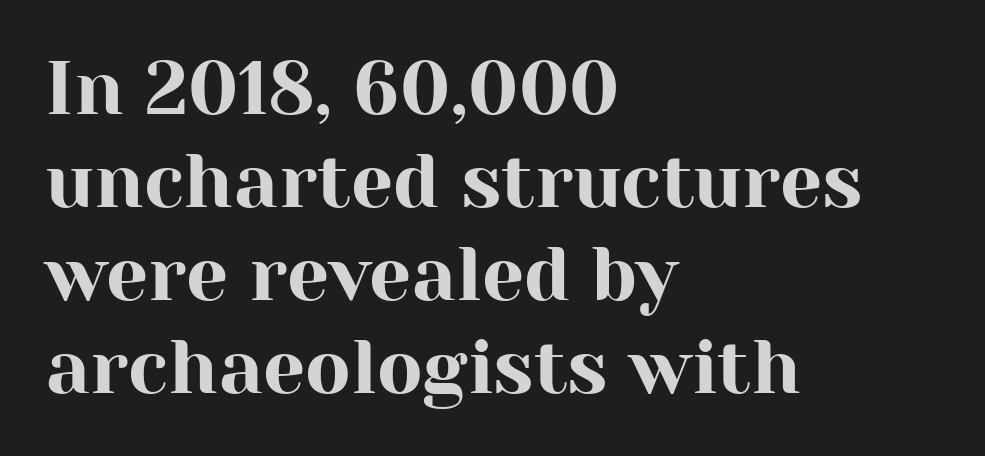
Q: Is the text italic (slanted)? A: No, it is upright.
Q: Is the typeface a serif or a sans-serif typeface? A: Serif.
Q: Is the text underlined? A: No.
Q: How is the paragraph aligned? A: Left-aligned.
Q: Is the spacing between letters normal or unusually wide? A: Normal.
Q: Width (condensed, normal, or wide)? A: Normal.
Q: Stroke contrast? A: High.
Q: x-height? A: Medium.
Q: Monospaced? A: No.
